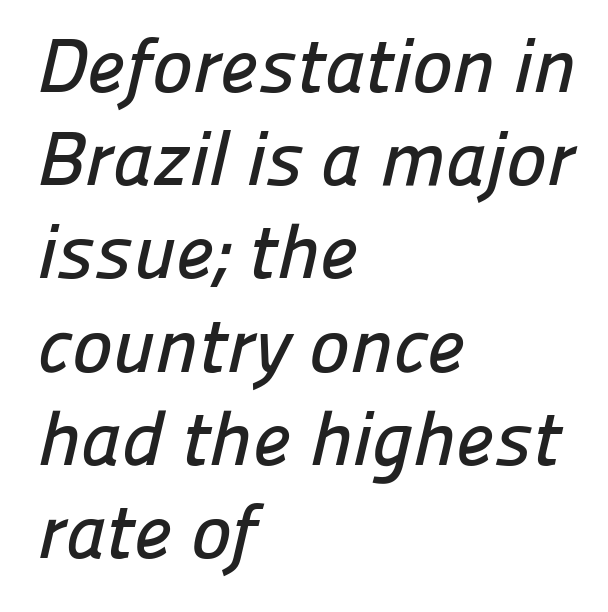
What stands out about the letter spacing? Nothing — it is the standard amount. This is sans-serif lettering, the kind often seen on screens and signage. Casual observation: everything's shoved over to the left. These lines are rendered in a variable-pitch font.
